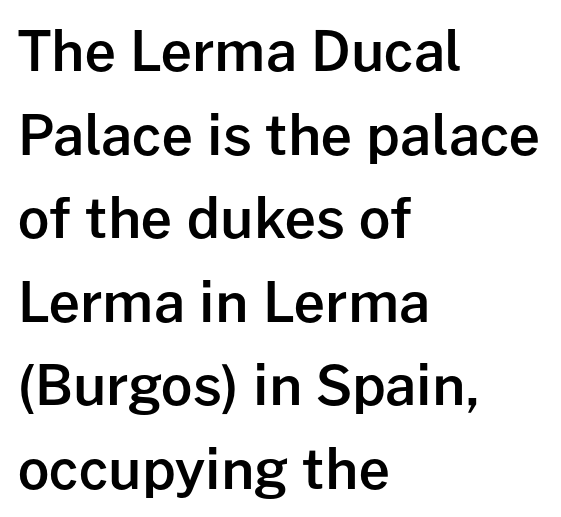
Q: Is the text bold? A: Semi-bold.
Q: Is the text italic (slanted)? A: No, it is upright.
Q: Is the typeface a serif or a sans-serif typeface? A: Sans-serif.
Q: Is the text underlined? A: No.
Q: How is the paragraph aligned? A: Left-aligned.
Q: Is the spacing between letters normal or unusually wide? A: Normal.
Q: Is the spacing between lines tight, normal or loose? A: Normal.
Q: Width (condensed, normal, or wide)? A: Normal.
Q: Stroke contrast? A: Low.
Q: x-height? A: Medium.
Q: Monospaced? A: No.
